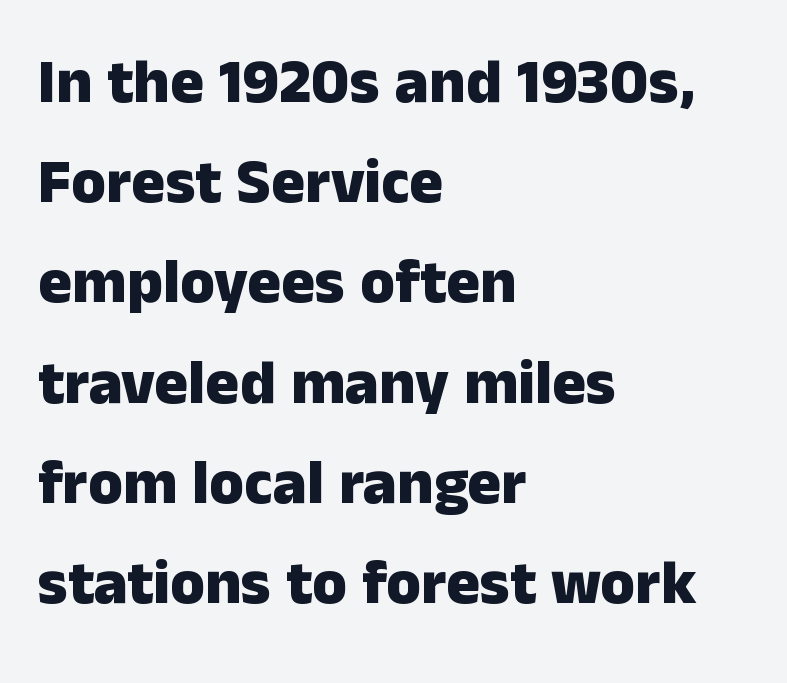
The image shows 63 px heavy sans-serif type, upright; set left-aligned, normal line spacing (1.59x), normal letter spacing, not underlined; low stroke contrast and a medium x-height.
